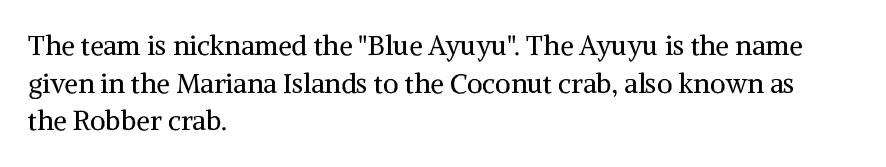
Notice how the stems are strictly vertical — no italics here. A bare baseline throughout the passage. Inter-character spacing is left at the font's built-in metrics. Vertical spacing — default. The ragged edge is on the right, which tells us the setting is flush left. The font sits on the lighter half of the weight spectrum, regular included.
